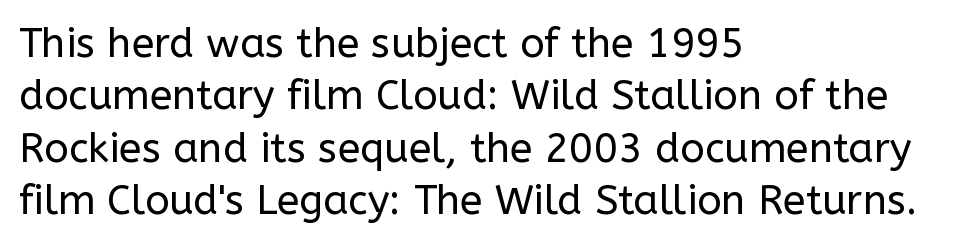
Q: Is the text bold? A: No.
Q: Is the text italic (slanted)? A: No, it is upright.
Q: Is the typeface a serif or a sans-serif typeface? A: Sans-serif.
Q: Is the text underlined? A: No.
Q: How is the paragraph aligned? A: Left-aligned.
Q: Is the spacing between letters normal or unusually wide? A: Normal.
Q: Is the spacing between lines tight, normal or loose? A: Normal.
Q: Width (condensed, normal, or wide)? A: Normal.
Q: Stroke contrast? A: Low.
Q: x-height? A: Medium.
Q: Monospaced? A: No.
